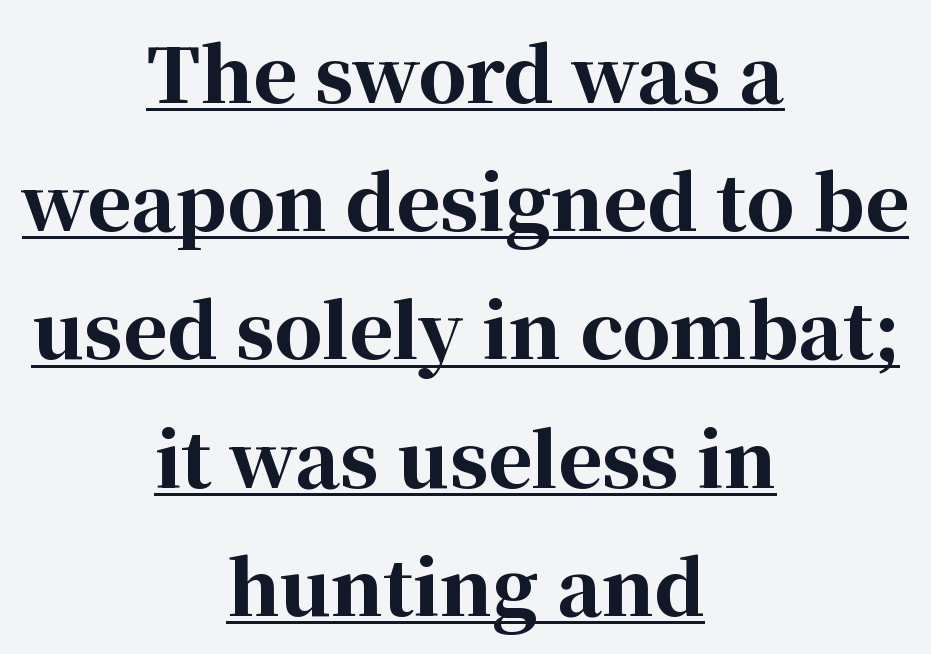
{"serif": "yes", "italic": "no", "bold": "yes", "weight": "bold", "width": "normal", "stroke_contrast": "high", "x_height": "medium", "monospaced": "no", "underline": "yes", "align": "center", "line_spacing_ratio": 1.71, "letter_spacing": "normal", "letter_spacing_em": 0.0, "glyph_px": 75}
